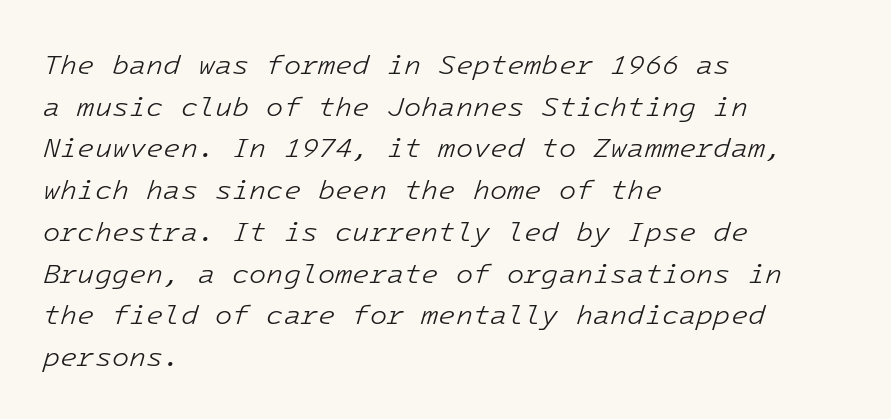
{"italic": "yes", "lean": "right", "slant_degrees": 16, "bold": "no", "weight": "light", "width": "normal", "stroke_contrast": "low", "x_height": "medium", "underline": "no", "align": "left", "line_spacing": "normal", "line_spacing_ratio": 1.49, "letter_spacing": "normal", "letter_spacing_em": 0.0, "glyph_px": 28}
